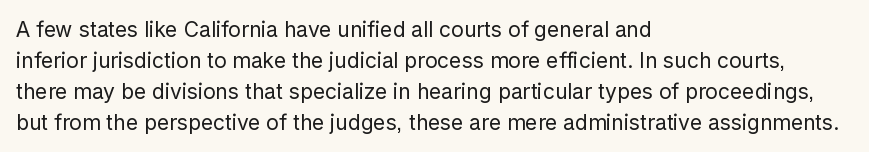
Q: Is the text bold? A: No.
Q: Is the text italic (slanted)? A: No, it is upright.
Q: Is the text underlined? A: No.
Q: How is the paragraph aligned? A: Left-aligned.
Q: Is the spacing between letters normal or unusually wide? A: Normal.
Q: Is the spacing between lines tight, normal or loose? A: Normal.
